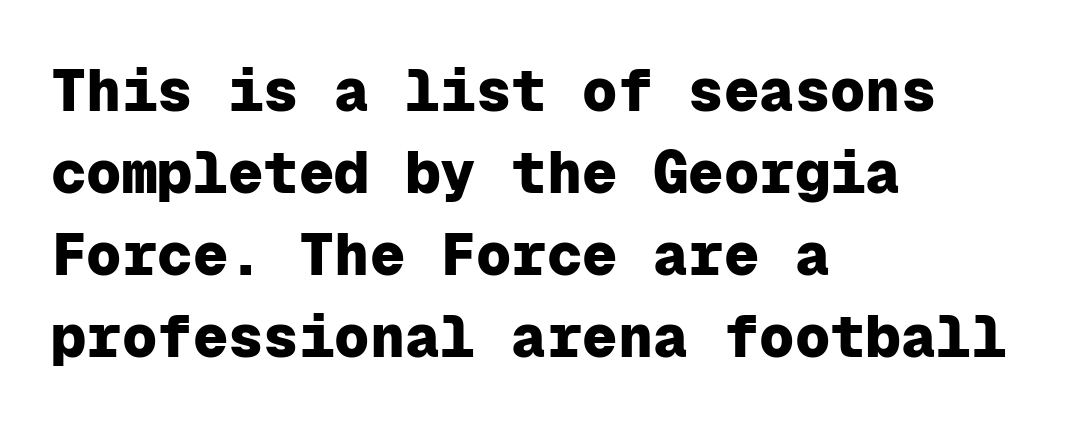
{"serif": "no", "italic": "no", "bold": "yes", "weight": "heavy", "width": "normal", "stroke_contrast": "low", "x_height": "medium", "monospaced": "yes", "underline": "no", "align": "left", "line_spacing": "normal", "line_spacing_ratio": 1.39, "letter_spacing": "normal", "letter_spacing_em": 0.0, "glyph_px": 59}
